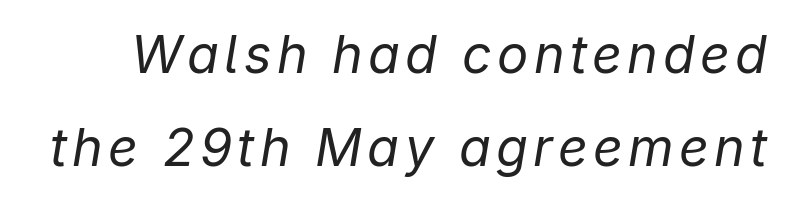
The specimen omits any rule beneath the text block's lines. Is this a heavy cut? Hardly; it is regular or lighter. Spacing verdict: proportional, widths tailored to each character. Tall strokes in this sample are angled rather than plumb.
